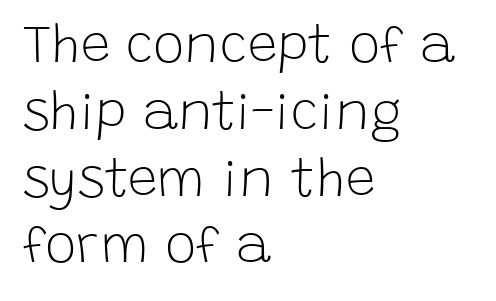
{"serif": "no", "italic": "no", "bold": "no", "weight": "light", "width": "normal", "stroke_contrast": "low", "x_height": "large", "monospaced": "no", "underline": "no", "align": "left", "line_spacing": "normal", "line_spacing_ratio": 1.26, "letter_spacing": "normal", "letter_spacing_em": 0.0, "glyph_px": 53}
